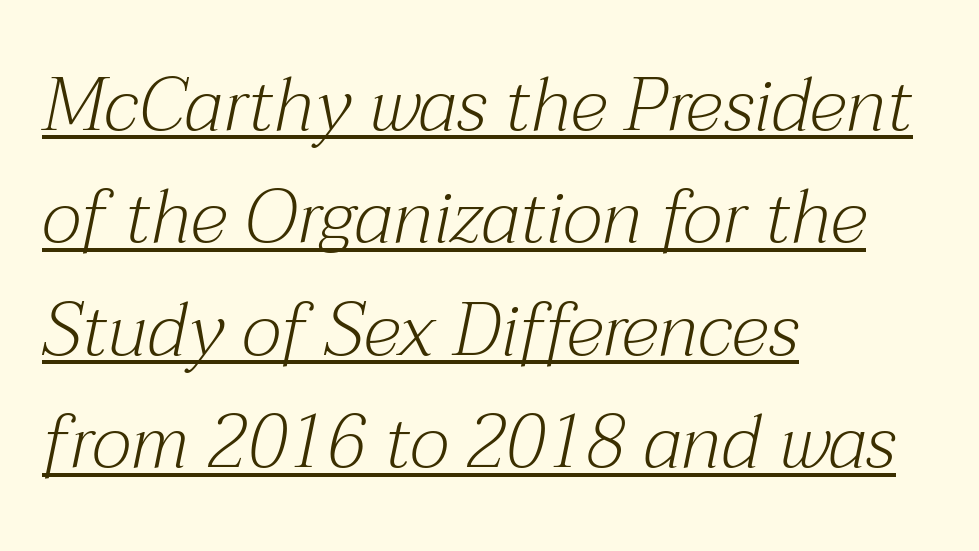
Q: Is the text bold? A: No.
Q: Is the text italic (slanted)? A: Yes, it leans right by about 12 degrees.
Q: Is the typeface a serif or a sans-serif typeface? A: Serif.
Q: Is the text underlined? A: Yes.
Q: How is the paragraph aligned? A: Left-aligned.
Q: Is the spacing between letters normal or unusually wide? A: Normal.
Q: Is the spacing between lines tight, normal or loose? A: Normal.
Q: Width (condensed, normal, or wide)? A: Normal.
Q: Stroke contrast? A: Medium.
Q: x-height? A: Medium.
Q: Monospaced? A: No.
